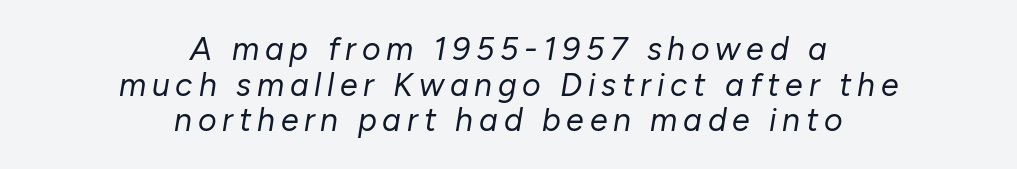
The rendering uses natural spacing where letterforms have individual widths. The typeface has the unassuming heft of standard copy or less. In CSS terms this would be text-align: center. The text carries the slant typical of an italic or oblique font. A bare baseline throughout the passage.
